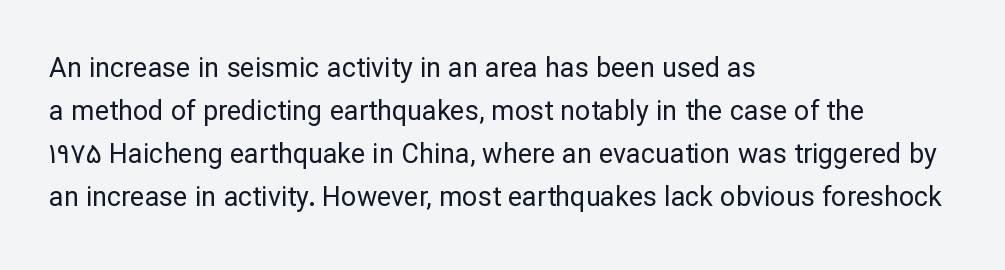
The image shows 27 px text type, upright; set left-aligned, normal line spacing (1.59x), normal letter spacing, not underlined.
